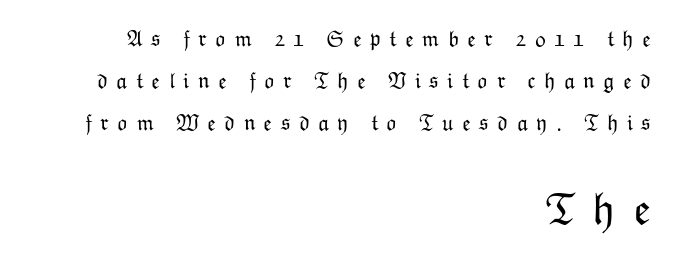
Casual observation: everything's shoved over to the right. The tracking reads as deliberately expanded to a designer's eye. This rendering features lettering with no underline. Character widths vary here, with narrow letters taking less room than wide ones.
